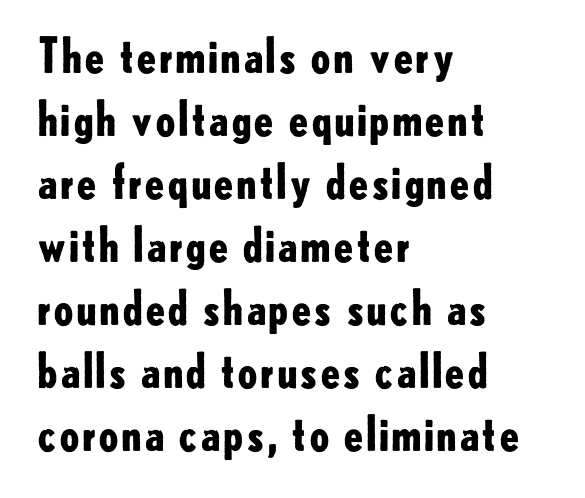
Q: Is the text bold? A: Yes.
Q: Is the text italic (slanted)? A: No, it is upright.
Q: Is the typeface a serif or a sans-serif typeface? A: Sans-serif.
Q: Is the text underlined? A: No.
Q: How is the paragraph aligned? A: Left-aligned.
Q: Is the spacing between letters normal or unusually wide? A: Normal.
Q: Is the spacing between lines tight, normal or loose? A: Normal.
Q: Width (condensed, normal, or wide)? A: Normal.
Q: Stroke contrast? A: Low.
Q: x-height? A: Small.
Q: Monospaced? A: No.
